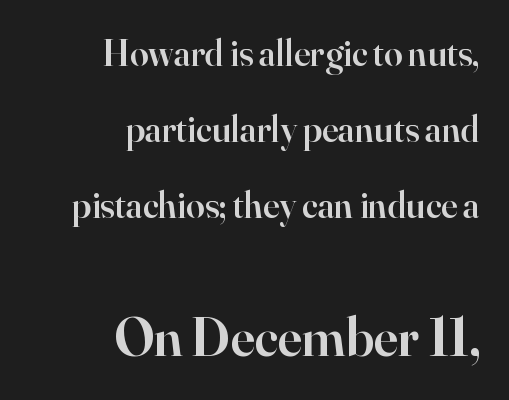
The image shows 55 px semibold serif type, upright; set right-aligned, loose line spacing (2.06x), normal letter spacing, not underlined; the second (bottom) block is 1.49x larger; high stroke contrast and a small x-height.
